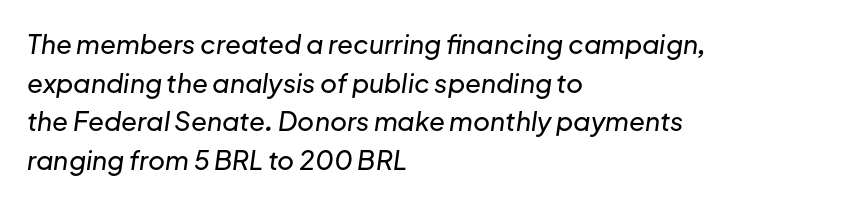
{"italic": "yes", "lean": "right", "slant_degrees": 8, "underline": "no", "align": "left", "line_spacing": "normal", "line_spacing_ratio": 1.49, "letter_spacing": "normal", "letter_spacing_em": 0.0, "glyph_px": 26}
